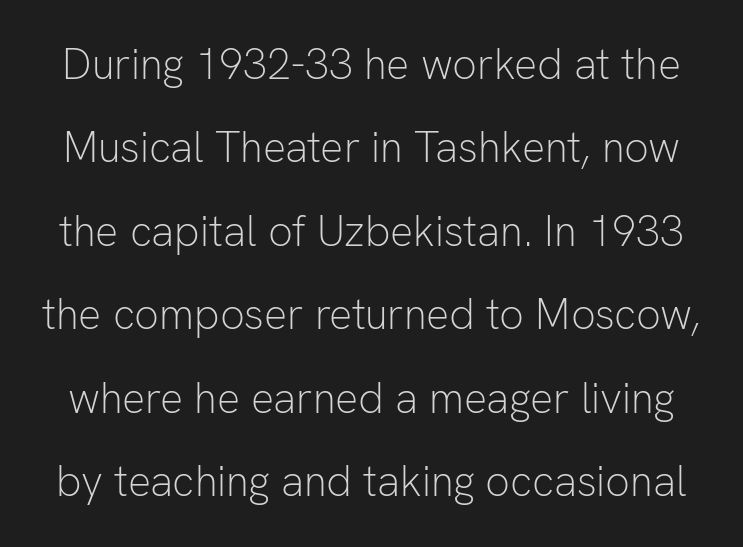
{"serif": "no", "italic": "no", "bold": "no", "weight": "light", "width": "normal", "stroke_contrast": "low", "x_height": "medium", "monospaced": "no", "underline": "no", "line_spacing": "loose", "line_spacing_ratio": 1.94, "letter_spacing": "normal", "letter_spacing_em": 0.0, "glyph_px": 43}
